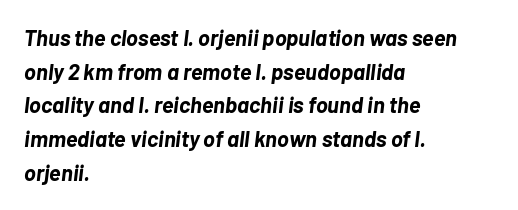
Q: Is the text bold? A: Yes.
Q: Is the text italic (slanted)? A: Yes, it leans right by about 7 degrees.
Q: Is the text underlined? A: No.
Q: How is the paragraph aligned? A: Left-aligned.
Q: Is the spacing between letters normal or unusually wide? A: Normal.
Q: Is the spacing between lines tight, normal or loose? A: Normal.
